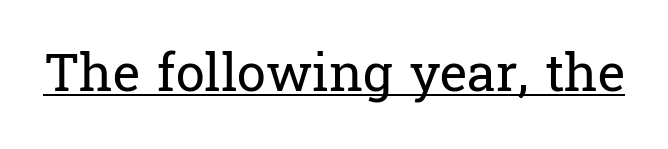
{"serif": "yes", "italic": "no", "bold": "no", "weight": "regular", "width": "normal", "stroke_contrast": "low", "x_height": "medium", "monospaced": "no", "underline": "yes", "letter_spacing": "normal", "letter_spacing_em": 0.0, "glyph_px": 52}
